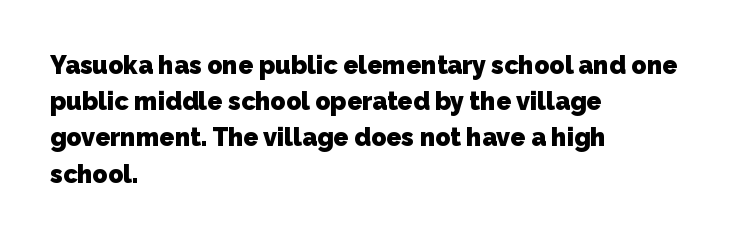
The image shows 25 px bold type; set left-aligned, normal line spacing (1.45x), normal letter spacing, not underlined.
